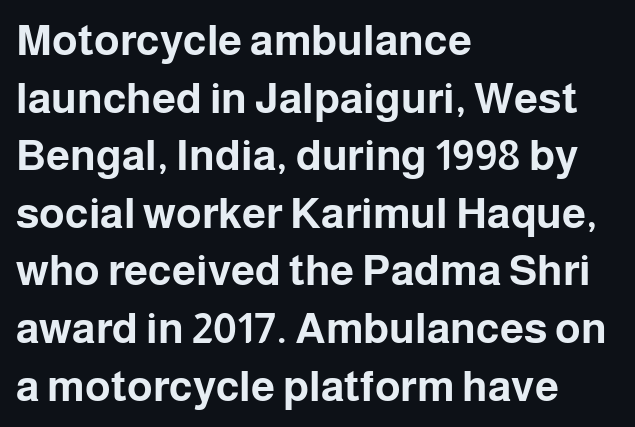
Q: Is the text bold? A: Yes.
Q: Is the text italic (slanted)? A: No, it is upright.
Q: Is the typeface a serif or a sans-serif typeface? A: Sans-serif.
Q: Is the text underlined? A: No.
Q: How is the paragraph aligned? A: Left-aligned.
Q: Is the spacing between letters normal or unusually wide? A: Normal.
Q: Is the spacing between lines tight, normal or loose? A: Normal.
Q: Width (condensed, normal, or wide)? A: Normal.
Q: Stroke contrast? A: Low.
Q: x-height? A: Medium.
Q: Monospaced? A: No.
